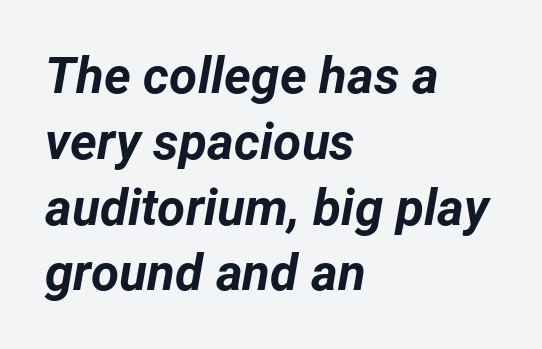
{"italic": "yes", "lean": "right", "slant_degrees": 12, "bold": "yes", "weight": "bold", "width": "normal", "stroke_contrast": "low", "x_height": "medium", "monospaced": "no", "underline": "no", "align": "left", "line_spacing": "normal", "line_spacing_ratio": 1.29, "letter_spacing": "normal", "letter_spacing_em": 0.0, "glyph_px": 51}
